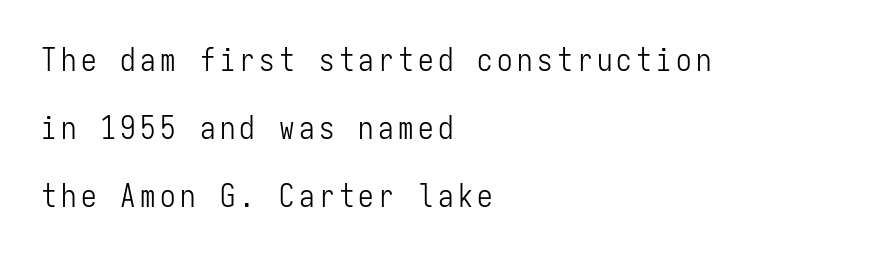
Here the designer chose a console-style face with uniform glyph widths. Compared with typical paragraphs, the rows here are farther apart. This rendering features lettering with no underline. This is roman type, the default non-slanted kind.
